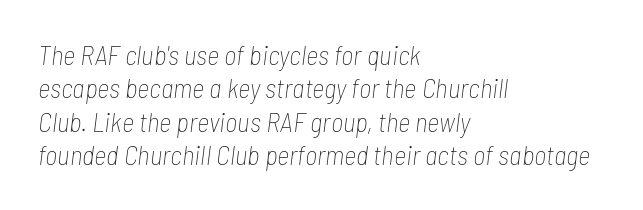
This rendering features lettering with no underline. A classic flush-left, rag-right setting is used for this passage. Notice how the stems are inclined rather than vertical — that's the hallmark of italics. Glyph-to-glyph distance matches everyday printed text. Counters stay open thanks to moderate or lighter strokes.
